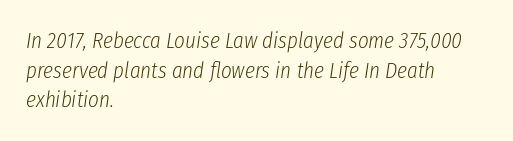
A quiet, ordinary-to-light weight characterises the typeface. Underlining? Definitely not there. No extra tracking has been applied to these lines. These lines stack with their left ends in a neat column. There's an unmistakable incline to the writing here.
